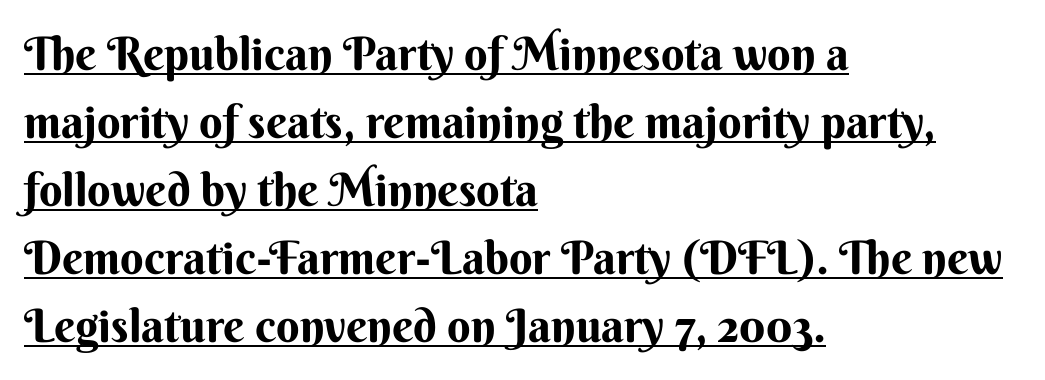
{"serif": "no", "italic": "no", "bold": "yes", "weight": "bold", "width": "normal", "stroke_contrast": "medium", "x_height": "small", "monospaced": "no", "underline": "yes", "align": "left", "line_spacing": "normal", "line_spacing_ratio": 1.48, "letter_spacing": "normal", "letter_spacing_em": 0.0, "glyph_px": 46}
